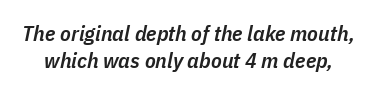
A semibold gives these letters moderate extra thickness, short of bold. The letters sit at their default tracking, neither squeezed nor spread. Rule under the text: the space is simply empty. Emphasis-style slanted type is in use.
